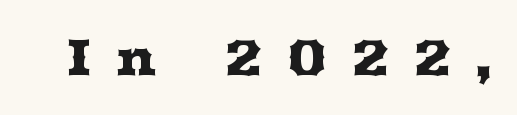
The letters are spread apart with noticeably loose tracking. Unlike a clean sans, this face finishes its strokes with serifs. Varying glyph widths throughout — classic text-font behaviour. This sample uses an upright cut, with every glyph sitting square on the baseline. Bare-footed words on every line.
